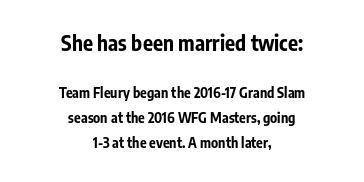
{"italic": "no", "bold": "yes", "underline": "no", "align": "center", "line_spacing_ratio": 1.78, "letter_spacing": "normal", "letter_spacing_em": 0.0, "larger_block": "first", "size_ratio": 1.5, "glyph_px": 21}
